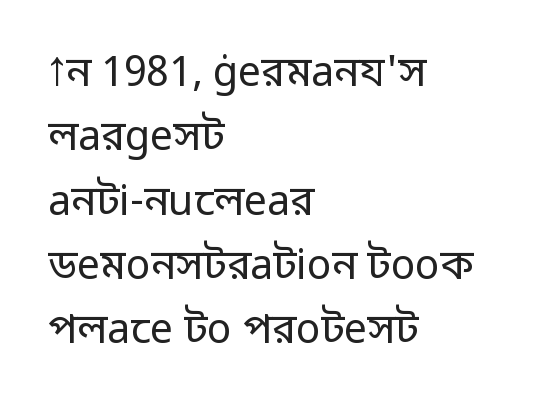
Q: Is the text bold? A: No.
Q: Is the text italic (slanted)? A: No, it is upright.
Q: Is the typeface a serif or a sans-serif typeface? A: Sans-serif.
Q: Is the text underlined? A: No.
Q: How is the paragraph aligned? A: Left-aligned.
Q: Is the spacing between letters normal or unusually wide? A: Normal.
Q: Is the spacing between lines tight, normal or loose? A: Normal.
Q: Width (condensed, normal, or wide)? A: Normal.
Q: Stroke contrast? A: Low.
Q: x-height? A: Medium.
Q: Monospaced? A: No.
